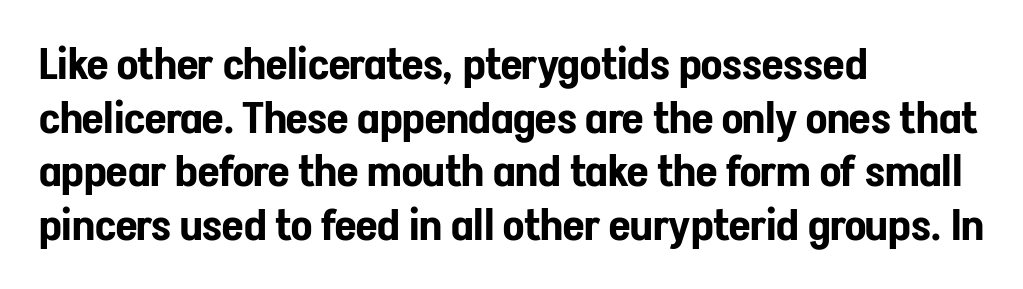
The image shows 44 px condensed sans-serif type, upright; set left-aligned, line spacing 1.22x, normal letter spacing, not underlined; low stroke contrast and a medium x-height.
